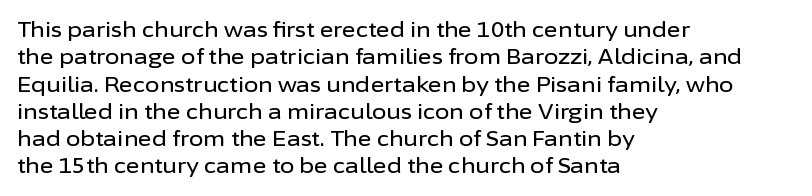
Q: Is the text italic (slanted)? A: No, it is upright.
Q: Is the text underlined? A: No.
Q: How is the paragraph aligned? A: Left-aligned.
Q: Is the spacing between letters normal or unusually wide? A: Normal.
Q: Is the spacing between lines tight, normal or loose? A: Normal.
